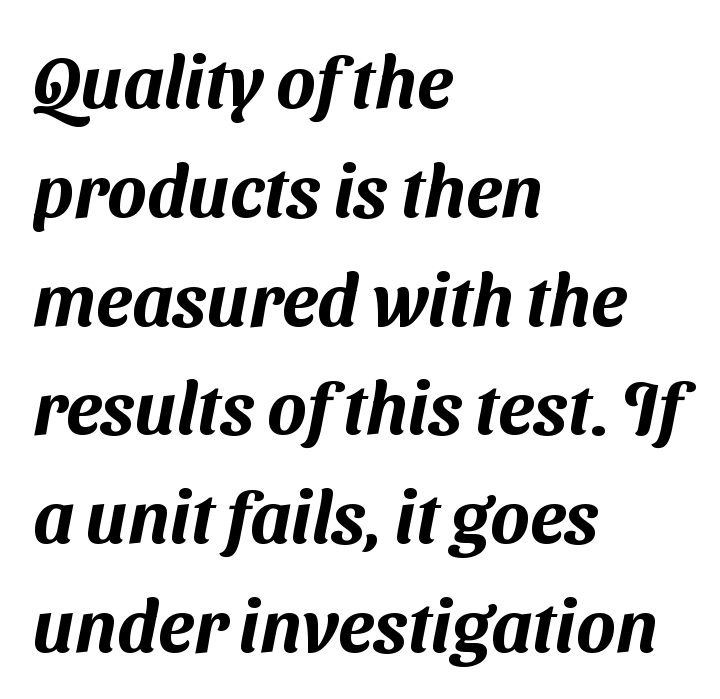
Q: Is the typeface a serif or a sans-serif typeface? A: Sans-serif.
Q: Is the text underlined? A: No.
Q: How is the paragraph aligned? A: Left-aligned.
Q: Is the spacing between letters normal or unusually wide? A: Normal.
Q: Is the spacing between lines tight, normal or loose? A: Normal.
Q: Width (condensed, normal, or wide)? A: Normal.
Q: Stroke contrast? A: Medium.
Q: x-height? A: Medium.
Q: Monospaced? A: No.
